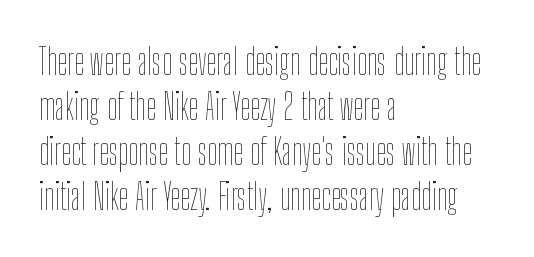
Tracking here is standard; glyphs follow each other at the usual distance. You can tell it's not italic because the verticals are truly vertical. Summary of weight: not heavy and not bold. The zone under the glyphs is completely vacant. Leading: standard. Note the varied advance widths — an 'i' is clearly narrower than an 'm'.
